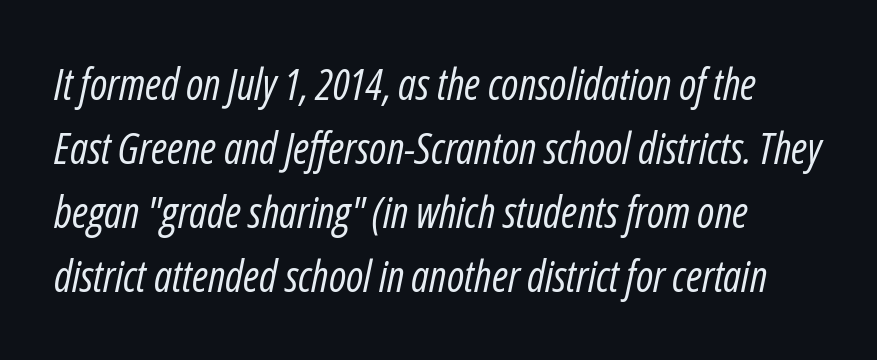
The image shows 43 px regular-weight, condensed type, italic (leaning right); set normal line spacing (1.49x), normal letter spacing, not underlined; low stroke contrast and a medium x-height.
